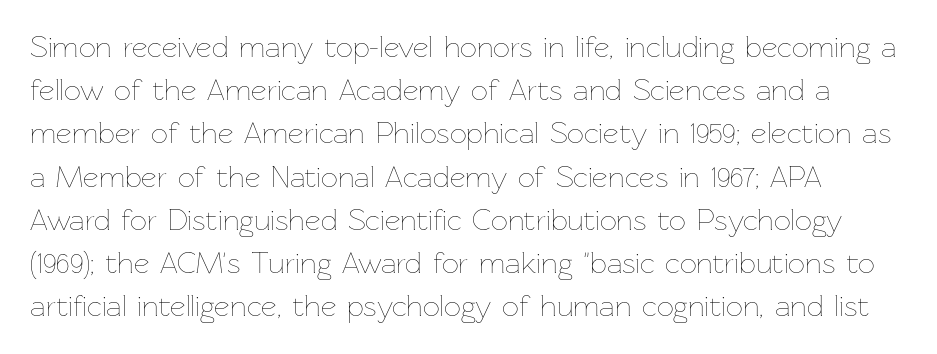
Letters rest on an invisible, unmarked baseline. Does the lettering tilt? It doesn't — this is upright. The rendering uses natural spacing where letterforms have individual widths. Compared with typical body copy, the letter spacing here is the same.
